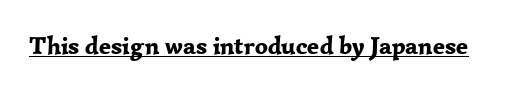
{"italic": "no", "bold": "yes", "underline": "yes", "letter_spacing": "normal", "letter_spacing_em": 0.0, "glyph_px": 25}
